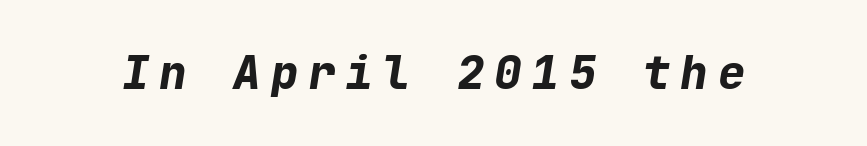
{"italic": "yes", "lean": "right", "slant_degrees": 9, "bold": "yes", "weight": "bold", "width": "normal", "stroke_contrast": "low", "x_height": "medium", "monospaced": "yes", "underline": "no", "letter_spacing": "wide", "letter_spacing_em": 0.21, "glyph_px": 46}
